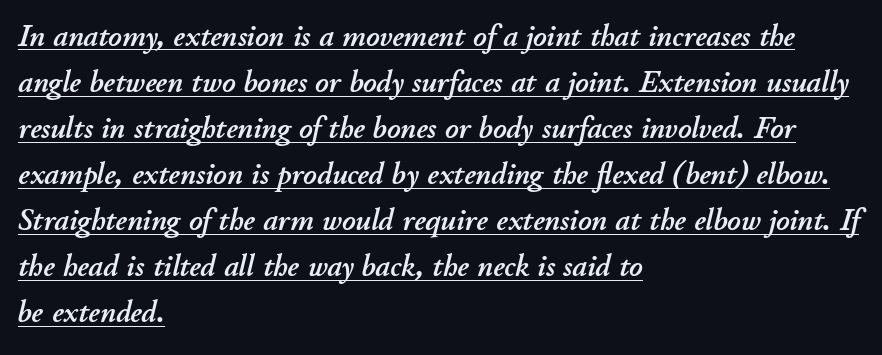
The image shows 32 px text type, italic (leaning right); set left-aligned, normal line spacing (1.44x), normal letter spacing, underlined; low stroke contrast and a small x-height.
